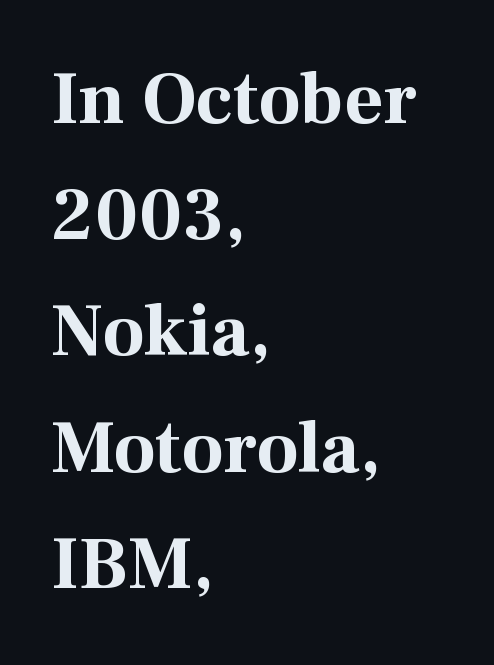
When letters stand straight like this, we call the style roman or upright. The words here are not underlined. You could call the tracking neutral — neither tight nor loose. How would I describe the line gaps? Plain and ordinary. Thick stems and heavy bowls — unmistakably bold. I'd call this a serif setting — the letters wear small feet.
